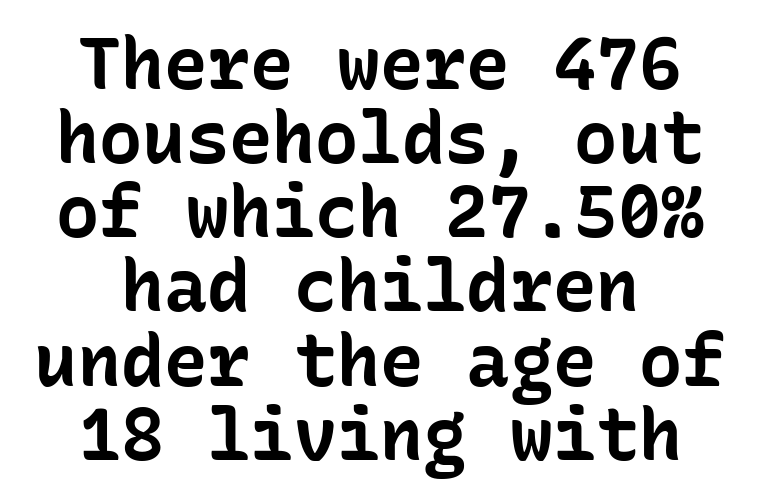
The lines are packed closely together with very little leading. Stroke terminals: plain, sans-serif. The passage is arranged like a title page — every line centered. The zone under the glyphs is completely vacant. The typography opts for an upright posture over an oblique one.
